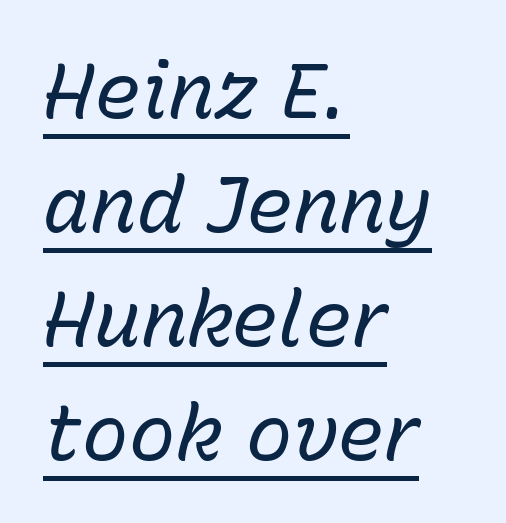
Q: Is the text bold? A: No.
Q: Is the text italic (slanted)? A: Yes, it leans right by about 15 degrees.
Q: Is the text underlined? A: Yes.
Q: How is the paragraph aligned? A: Left-aligned.
Q: Is the spacing between letters normal or unusually wide? A: Normal.
Q: Is the spacing between lines tight, normal or loose? A: Normal.
Q: Width (condensed, normal, or wide)? A: Normal.
Q: Stroke contrast? A: Low.
Q: x-height? A: Medium.
Q: Monospaced? A: No.
